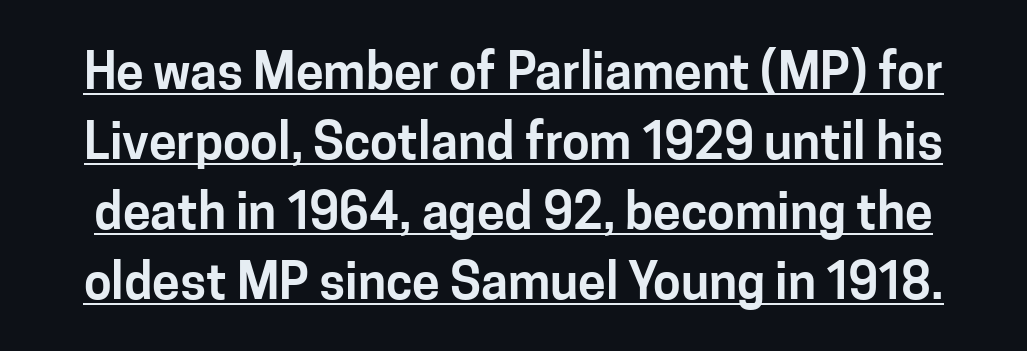
{"serif": "no", "italic": "no", "width": "normal", "stroke_contrast": "low", "x_height": "medium", "monospaced": "no", "underline": "yes", "line_spacing": "normal", "line_spacing_ratio": 1.4, "letter_spacing": "normal", "letter_spacing_em": 0.0, "glyph_px": 50}
